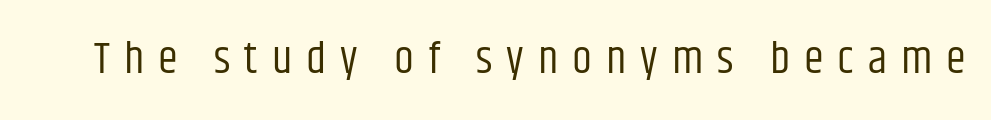
Q: Is the text bold? A: No.
Q: Is the text italic (slanted)? A: No, it is upright.
Q: Is the typeface a serif or a sans-serif typeface? A: Sans-serif.
Q: Is the text underlined? A: No.
Q: Is the spacing between letters normal or unusually wide? A: Unusually wide.
Q: Width (condensed, normal, or wide)? A: Condensed.
Q: Stroke contrast? A: Low.
Q: x-height? A: Large.
Q: Monospaced? A: No.
